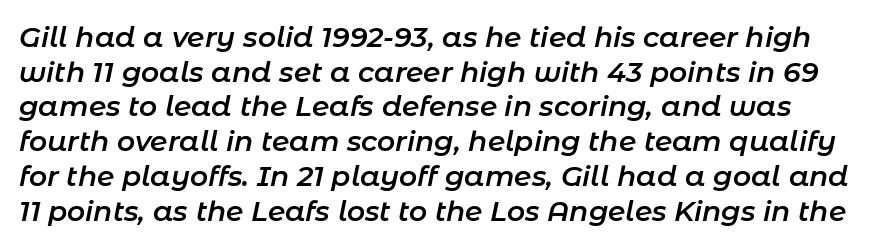
{"italic": "yes", "lean": "right", "slant_degrees": 11, "bold": "semi", "weight": "semibold", "width": "normal", "stroke_contrast": "low", "x_height": "medium", "monospaced": "no", "underline": "no", "line_spacing_ratio": 1.24, "letter_spacing": "normal", "letter_spacing_em": 0.0, "glyph_px": 28}
